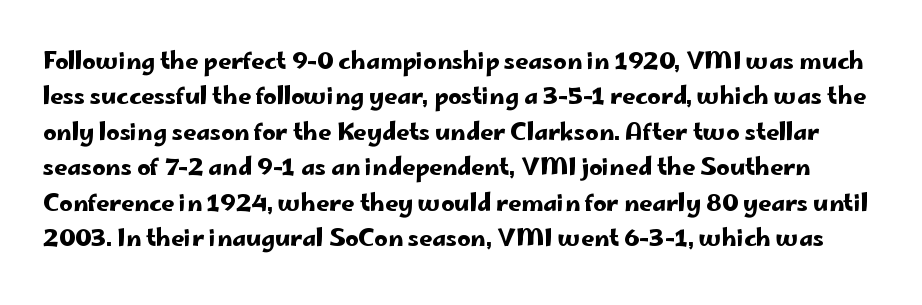
Do the letters lean? They stand straight. Regular leading. Standard letterfit; no display-style spreading of the glyphs. The glyphs are unaccompanied by any horizontal stroke below them.
